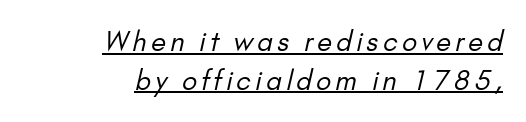
{"bold": "no", "underline": "yes", "align": "right", "line_spacing": "normal", "line_spacing_ratio": 1.43, "glyph_px": 27}
